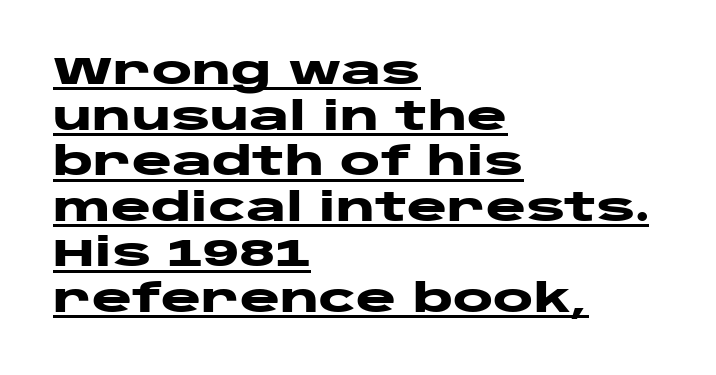
{"serif": "no", "italic": "no", "bold": "yes", "weight": "heavy", "width": "wide", "stroke_contrast": "low", "x_height": "large", "monospaced": "no", "underline": "yes", "align": "left", "line_spacing_ratio": 1.2, "letter_spacing": "normal", "letter_spacing_em": 0.0, "glyph_px": 38}
